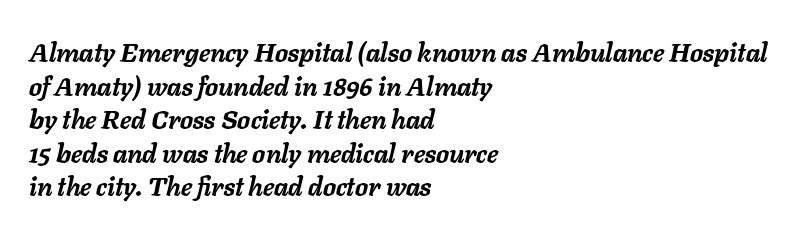
Q: Is the text bold? A: Yes.
Q: Is the text italic (slanted)? A: Yes, it leans right by about 11 degrees.
Q: Is the text underlined? A: No.
Q: How is the paragraph aligned? A: Left-aligned.
Q: Is the spacing between letters normal or unusually wide? A: Normal.
Q: Is the spacing between lines tight, normal or loose? A: Normal.
